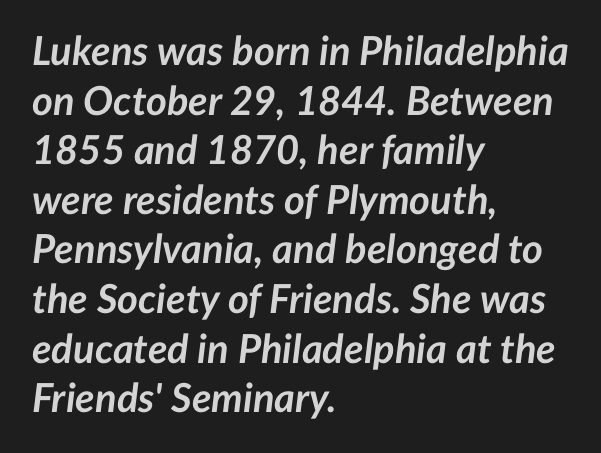
{"italic": "yes", "lean": "right", "slant_degrees": 7, "bold": "yes", "weight": "semibold", "width": "normal", "stroke_contrast": "low", "x_height": "medium", "monospaced": "no", "underline": "no", "align": "left", "line_spacing_ratio": 1.24, "letter_spacing": "normal", "letter_spacing_em": 0.0, "glyph_px": 40}
